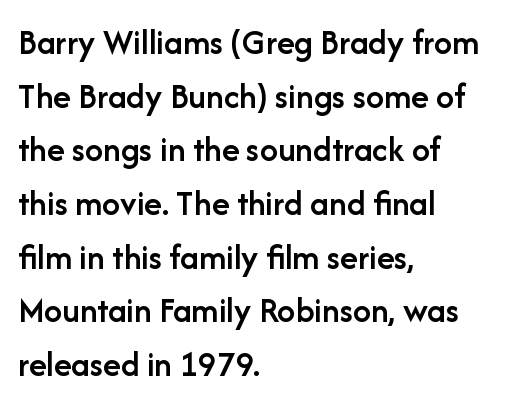
The space beneath each line is pristine and unruled. What's the leading like? Ordinary, nothing unusual. You can tell it's not italic because the verticals are truly vertical. You could not count columns in this text — the font is proportionally spaced. Check where the strokes stop: nothing finishes them off — pure sans. Short and long lines alike share a common starting point at left.
